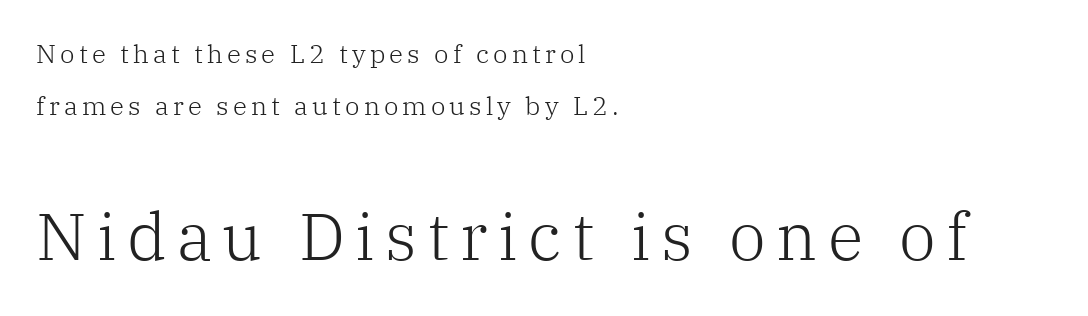
Q: Is the text bold? A: No.
Q: Is the text italic (slanted)? A: No, it is upright.
Q: Is the typeface a serif or a sans-serif typeface? A: Serif.
Q: Is the text underlined? A: No.
Q: How is the paragraph aligned? A: Left-aligned.
Q: Is the spacing between lines tight, normal or loose? A: Loose.
Q: Which block of text is set in a larger size, the first (top) or the second (bottom)? A: The second (bottom) one.
Q: Width (condensed, normal, or wide)? A: Normal.
Q: Stroke contrast? A: Low.
Q: x-height? A: Medium.
Q: Monospaced? A: No.
